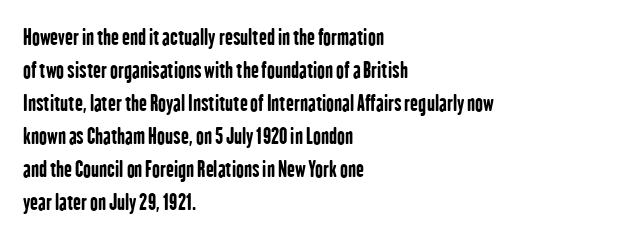
{"italic": "no", "bold": "yes", "underline": "no", "align": "left", "line_spacing": "normal", "line_spacing_ratio": 1.57, "letter_spacing": "normal", "letter_spacing_em": 0.0, "glyph_px": 21}
